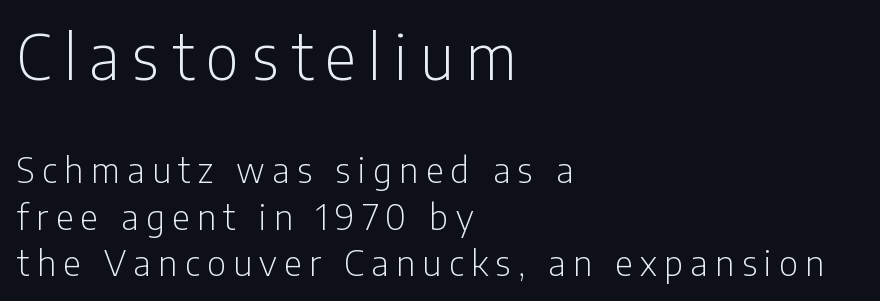
{"serif": "no", "italic": "no", "bold": "no", "weight": "light", "width": "condensed", "stroke_contrast": "low", "x_height": "medium", "monospaced": "no", "underline": "no", "align": "left", "line_spacing": "normal", "line_spacing_ratio": 1.32, "letter_spacing": "wide", "letter_spacing_em": 0.21, "larger_block": "first", "size_ratio": 1.74, "glyph_px": 61}
